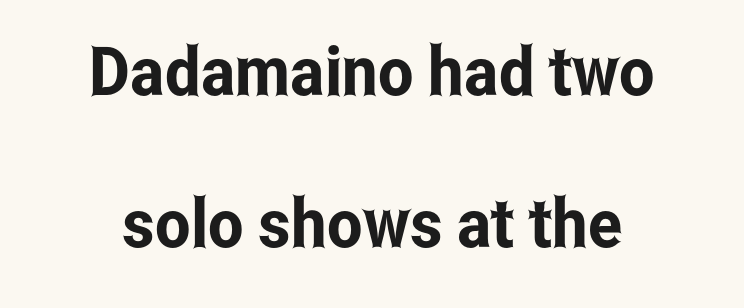
{"serif": "no", "italic": "no", "width": "condensed", "stroke_contrast": "low", "x_height": "medium", "monospaced": "no", "underline": "no", "line_spacing": "loose", "line_spacing_ratio": 2.23, "letter_spacing": "normal", "letter_spacing_em": 0.0, "glyph_px": 68}
